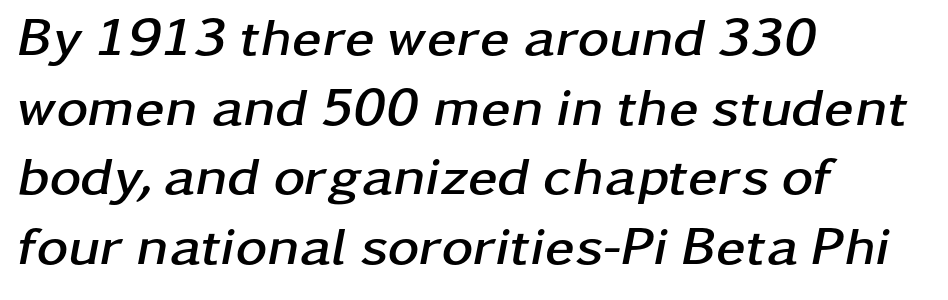
A bare baseline throughout the passage. The tracking reads as untouched default to a designer's eye. The letters are bold, with thick, heavy strokes. Do the characters align in a grid? No, the font is proportional.
